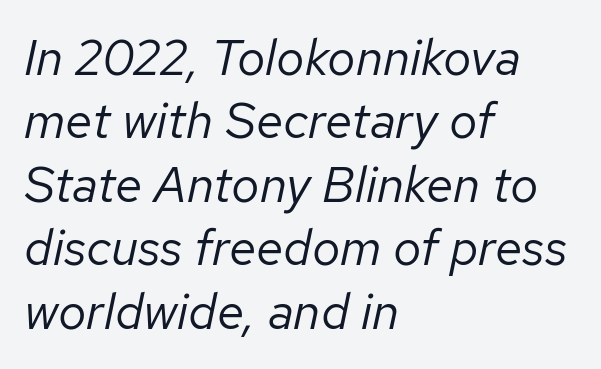
The image shows 50 px regular-weight type, italic (leaning right); set left-aligned, normal line spacing (1.27x), normal letter spacing, not underlined; low stroke contrast and a medium x-height.
